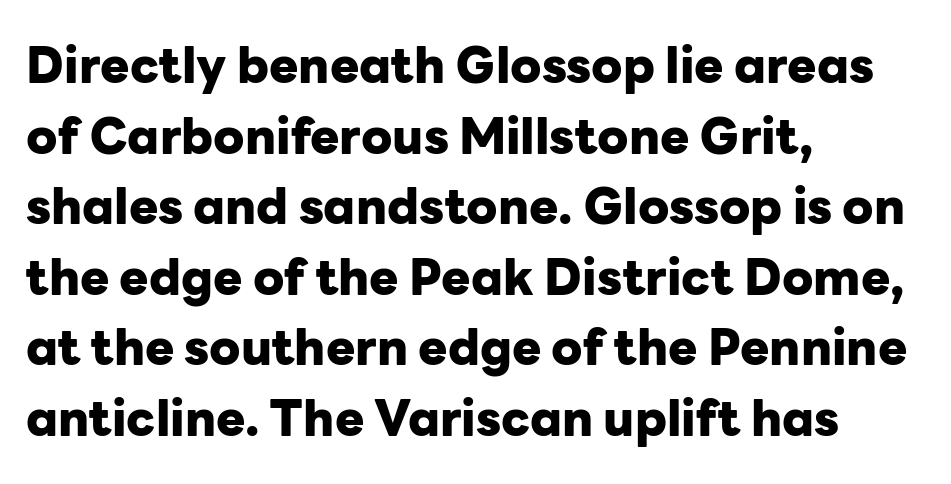
The image shows 49 px heavy sans-serif type, upright; set left-aligned, normal line spacing (1.44x), normal letter spacing, not underlined; low stroke contrast and a medium x-height.
